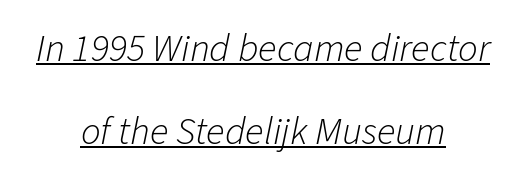
The image shows 39 px light type, italic (leaning right); set centered, loose line spacing (2.14x), normal letter spacing, underlined; low stroke contrast and a medium x-height.
